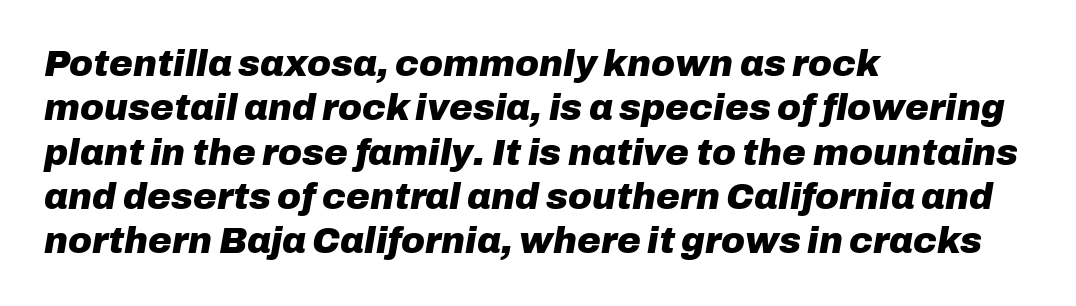
The image shows 36 px heavy type, italic (leaning right); set left-aligned, line spacing 1.23x, normal letter spacing, not underlined; low stroke contrast and a medium x-height.
